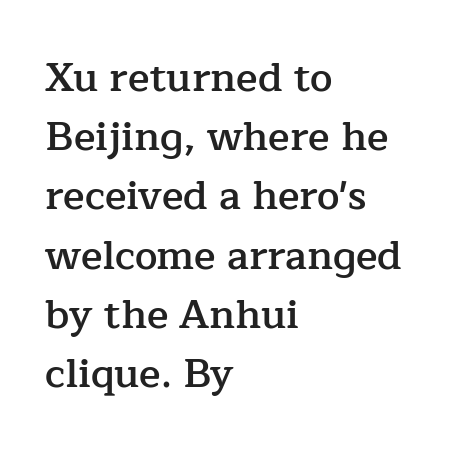
Q: Is the text bold? A: Semi-bold.
Q: Is the text italic (slanted)? A: No, it is upright.
Q: Is the typeface a serif or a sans-serif typeface? A: Serif.
Q: Is the text underlined? A: No.
Q: How is the paragraph aligned? A: Left-aligned.
Q: Is the spacing between letters normal or unusually wide? A: Normal.
Q: Is the spacing between lines tight, normal or loose? A: Normal.
Q: Width (condensed, normal, or wide)? A: Normal.
Q: Stroke contrast? A: Low.
Q: x-height? A: Medium.
Q: Monospaced? A: No.
